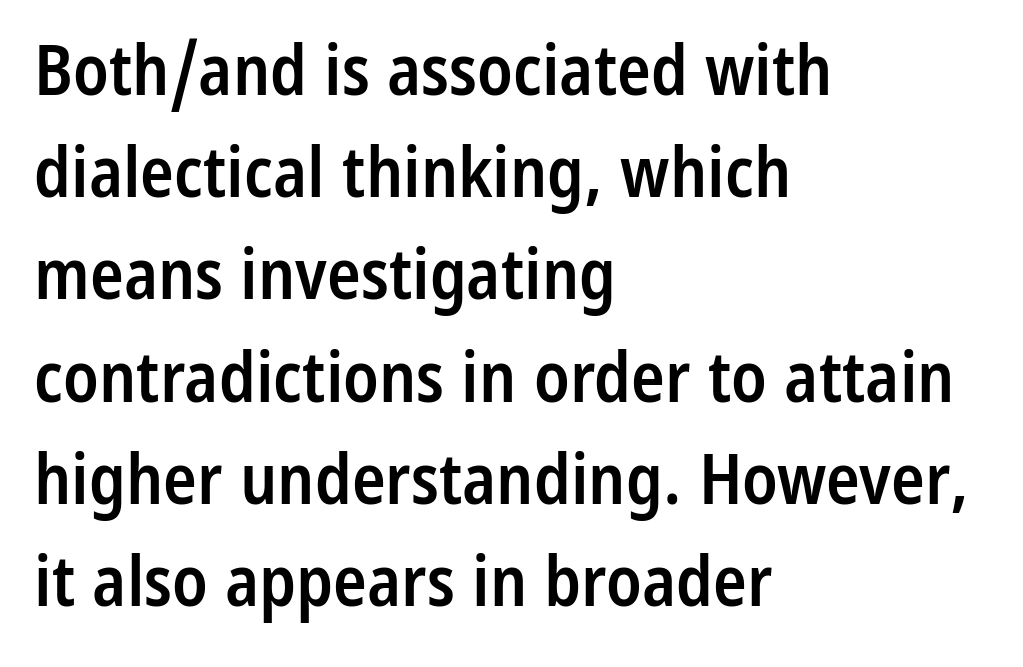
{"serif": "no", "italic": "no", "bold": "semi", "weight": "semibold", "width": "condensed", "stroke_contrast": "low", "x_height": "medium", "monospaced": "no", "underline": "no", "align": "left", "line_spacing": "normal", "line_spacing_ratio": 1.46, "letter_spacing": "normal", "letter_spacing_em": 0.0, "glyph_px": 70}
